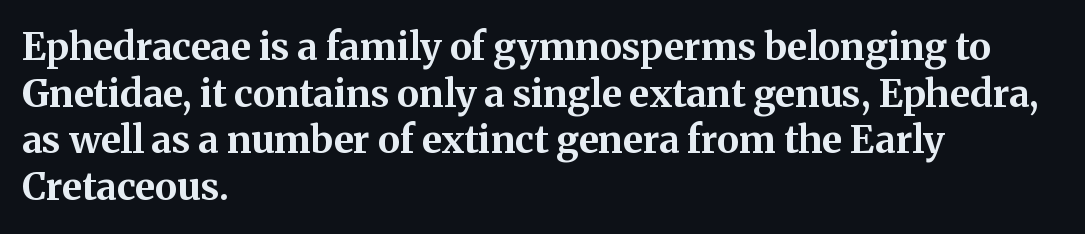
The image shows 38 px bold serif type, upright; set left-aligned, line spacing 1.23x, normal letter spacing, not underlined; medium stroke contrast and a medium x-height.
